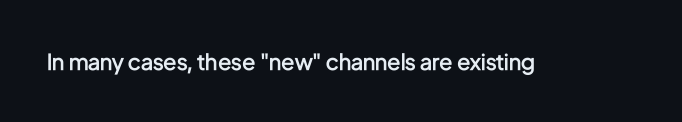
Q: Is the text bold? A: Semi-bold.
Q: Is the text italic (slanted)? A: No, it is upright.
Q: Is the text underlined? A: No.
Q: Is the spacing between letters normal or unusually wide? A: Normal.
